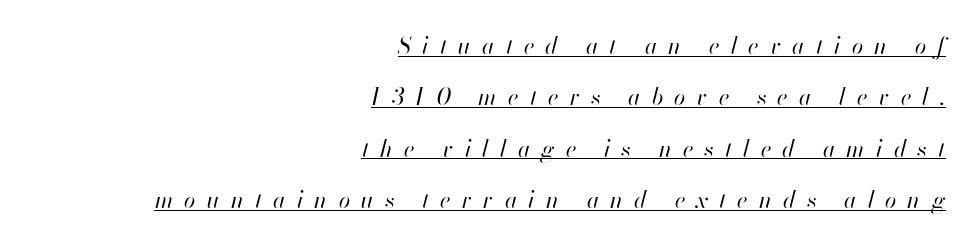
The image shows 23 px text type, italic (leaning right); set right-aligned, loose line spacing (2.23x), unusually wide letter spacing (+0.48 em), underlined.
